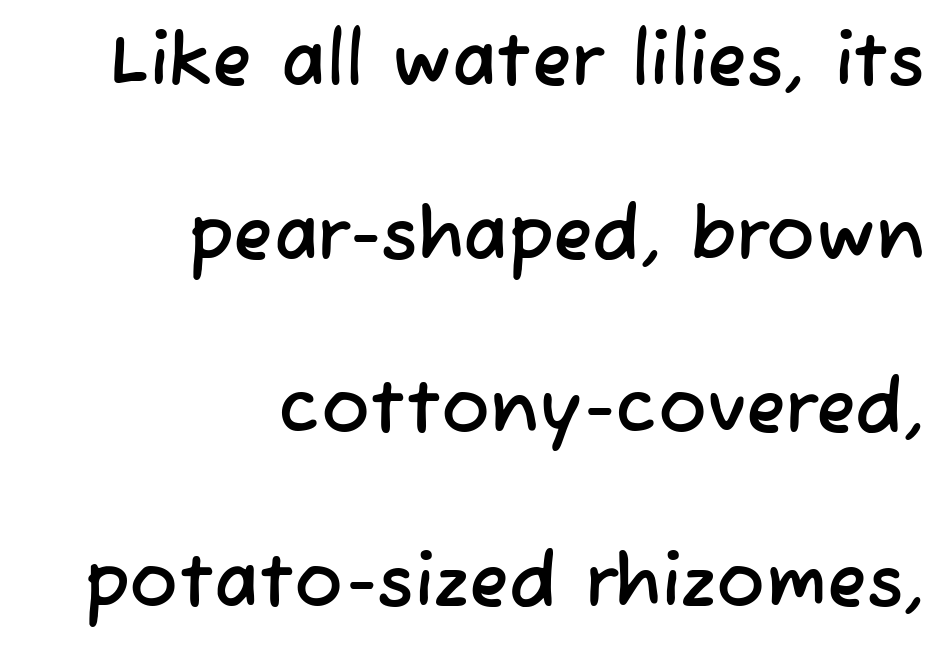
The image shows 73 px sans-serif type; set right-aligned, loose line spacing (2.38x), normal letter spacing, not underlined; low stroke contrast and a medium x-height.
